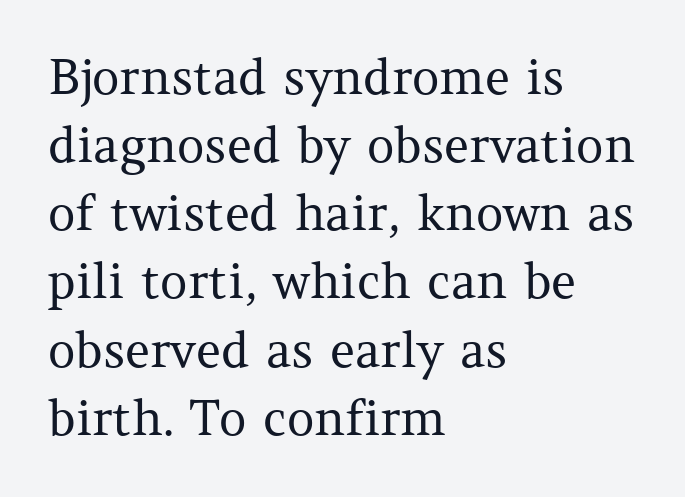
Check under the words: just untouched page. The letters stand straight up with perfectly vertical stems. Serifs: yes, visible at the terminals of the letterforms. Regarding leading, the lines here are spaced in the standard way. Think standard paragraph weight, or any step lighter than that. Horizontally, the lines are justified to the leading edge only.
